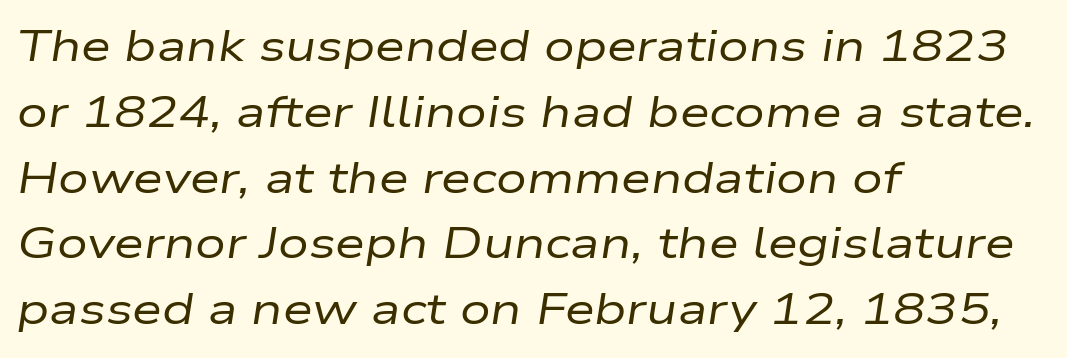
The image shows 43 px regular-weight, wide type, italic (leaning right); set left-aligned, normal line spacing (1.53x), normal letter spacing, not underlined; low stroke contrast and a medium x-height.
